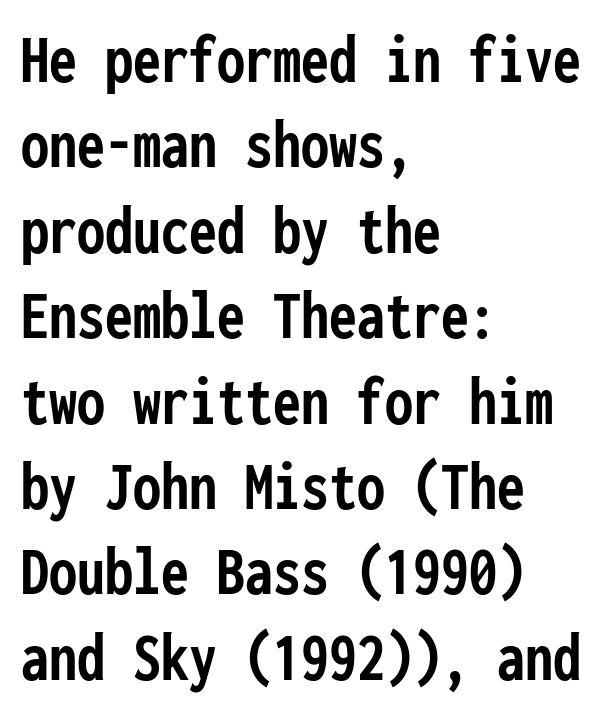
Q: Is the text bold? A: Yes.
Q: Is the text italic (slanted)? A: No, it is upright.
Q: Is the typeface a serif or a sans-serif typeface? A: Sans-serif.
Q: Is the text underlined? A: No.
Q: How is the paragraph aligned? A: Left-aligned.
Q: Is the spacing between letters normal or unusually wide? A: Normal.
Q: Width (condensed, normal, or wide)? A: Condensed.
Q: Stroke contrast? A: Low.
Q: x-height? A: Medium.
Q: Monospaced? A: Yes.
